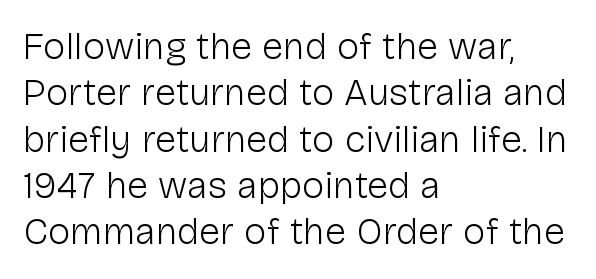
Q: Is the text bold? A: No.
Q: Is the text italic (slanted)? A: No, it is upright.
Q: Is the typeface a serif or a sans-serif typeface? A: Sans-serif.
Q: Is the text underlined? A: No.
Q: How is the paragraph aligned? A: Left-aligned.
Q: Is the spacing between letters normal or unusually wide? A: Normal.
Q: Width (condensed, normal, or wide)? A: Normal.
Q: Stroke contrast? A: Low.
Q: x-height? A: Medium.
Q: Monospaced? A: No.
